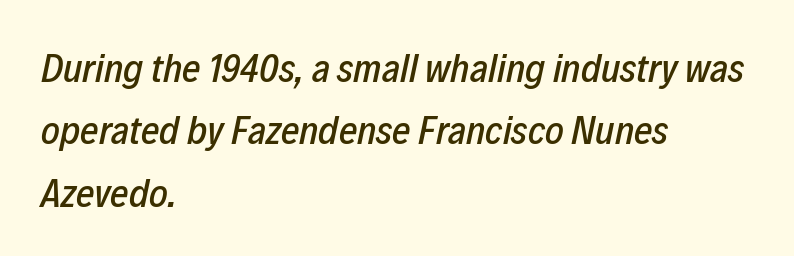
{"italic": "yes", "lean": "right", "slant_degrees": 12, "width": "condensed", "stroke_contrast": "low", "x_height": "medium", "monospaced": "no", "underline": "no", "align": "left", "line_spacing": "normal", "line_spacing_ratio": 1.56, "letter_spacing": "normal", "letter_spacing_em": 0.0, "glyph_px": 40}
